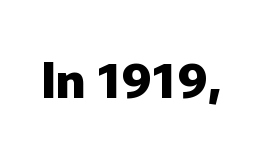
Think of a printed novel: that variable character pitch is what you see here. Has an underline been added? It has not. These lines keep a tight, regular rhythm from letter to letter. In terms of weight, the rendering is a true, heavy bold. Posture: vertical.
